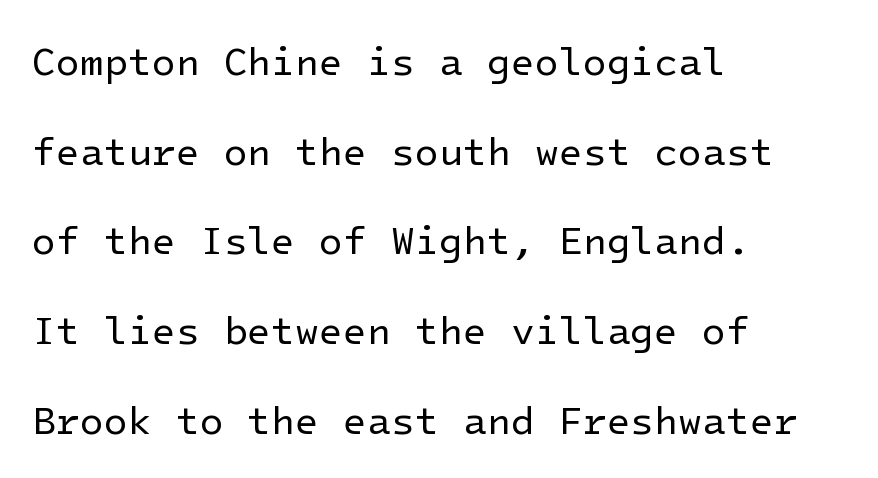
{"serif": "no", "italic": "no", "bold": "no", "weight": "regular", "width": "normal", "stroke_contrast": "low", "x_height": "medium", "underline": "no", "align": "left", "line_spacing": "loose", "line_spacing_ratio": 2.3, "letter_spacing": "normal", "letter_spacing_em": 0.0, "glyph_px": 39}
